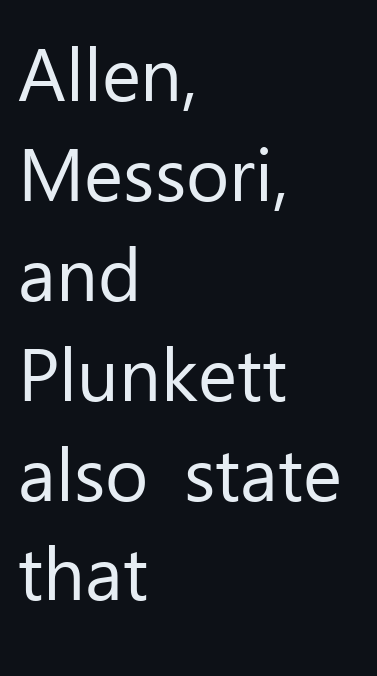
Q: Is the text bold? A: No.
Q: Is the text italic (slanted)? A: No, it is upright.
Q: Is the typeface a serif or a sans-serif typeface? A: Sans-serif.
Q: Is the text underlined? A: No.
Q: How is the paragraph aligned? A: Left-aligned.
Q: Is the spacing between letters normal or unusually wide? A: Normal.
Q: Is the spacing between lines tight, normal or loose? A: Normal.
Q: Width (condensed, normal, or wide)? A: Normal.
Q: Stroke contrast? A: Low.
Q: x-height? A: Medium.
Q: Monospaced? A: No.
